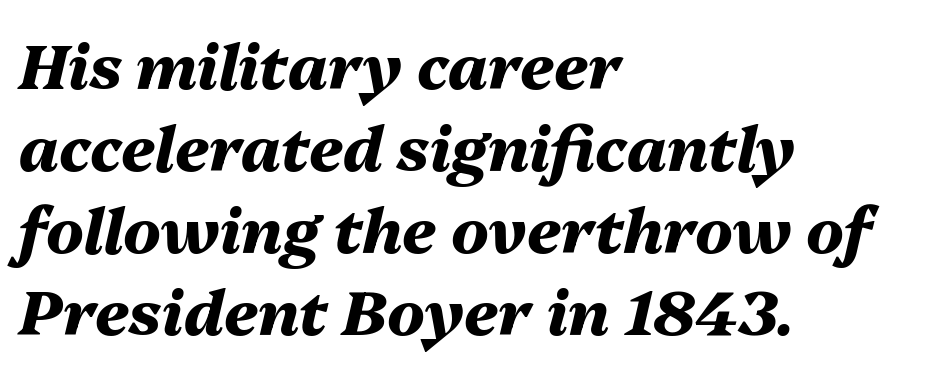
{"italic": "yes", "lean": "right", "slant_degrees": 13, "bold": "yes", "weight": "heavy", "width": "normal", "stroke_contrast": "medium", "x_height": "medium", "monospaced": "no", "underline": "no", "align": "left", "line_spacing": "normal", "line_spacing_ratio": 1.32, "letter_spacing": "normal", "letter_spacing_em": 0.0, "glyph_px": 62}
